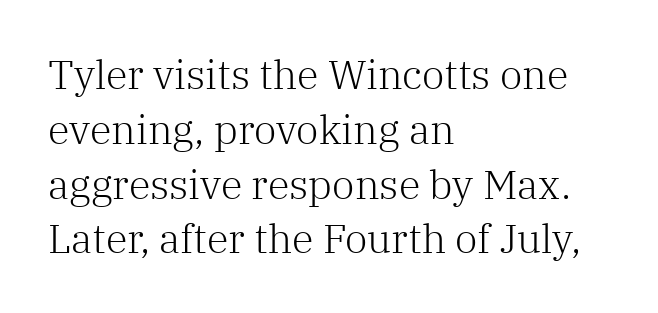
No extra ink here — the face is not bold. Spacing verdict: proportional, widths tailored to each character. This sample uses an upright cut, with every glyph sitting square on the baseline. The lines are quadded left. Plain, unruled lines of type. Check where the strokes stop: tiny serifs finish them off.
